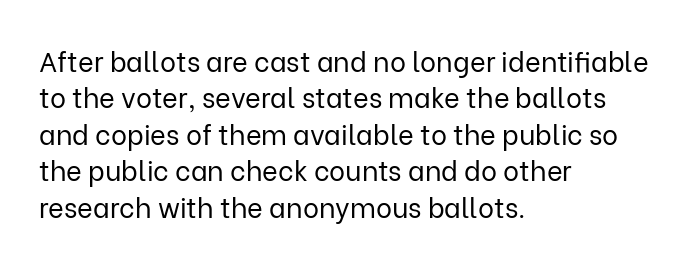
{"italic": "no", "bold": "no", "underline": "no", "align": "left", "line_spacing": "normal", "line_spacing_ratio": 1.35, "letter_spacing": "normal", "letter_spacing_em": 0.0, "glyph_px": 27}
